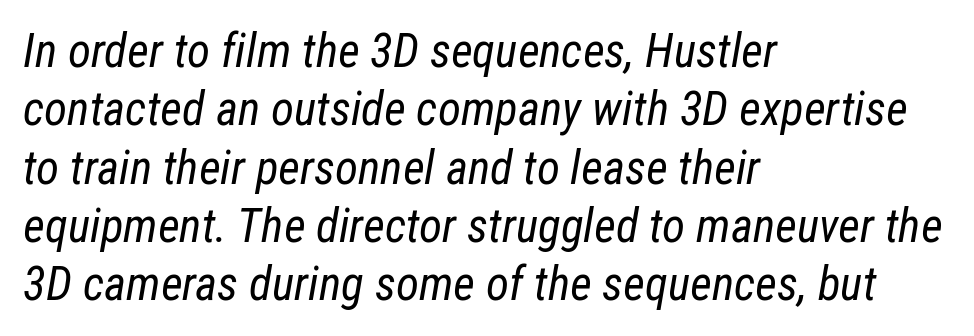
Q: Is the text bold? A: No.
Q: Is the text italic (slanted)? A: Yes, it leans right by about 12 degrees.
Q: Is the text underlined? A: No.
Q: How is the paragraph aligned? A: Left-aligned.
Q: Is the spacing between letters normal or unusually wide? A: Normal.
Q: Width (condensed, normal, or wide)? A: Condensed.
Q: Stroke contrast? A: Low.
Q: x-height? A: Medium.
Q: Monospaced? A: No.
